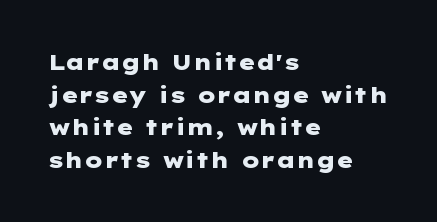
The image shows 22 px bold type, upright; set left-aligned, normal line spacing (1.48x), normal letter spacing, not underlined.
